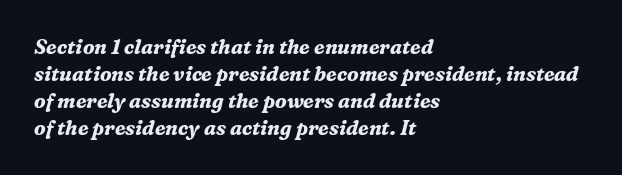
Q: Is the text bold? A: Yes.
Q: Is the text italic (slanted)? A: Yes, it leans right by about 16 degrees.
Q: Is the text underlined? A: No.
Q: How is the paragraph aligned? A: Left-aligned.
Q: Is the spacing between letters normal or unusually wide? A: Normal.
Q: Is the spacing between lines tight, normal or loose? A: Normal.
